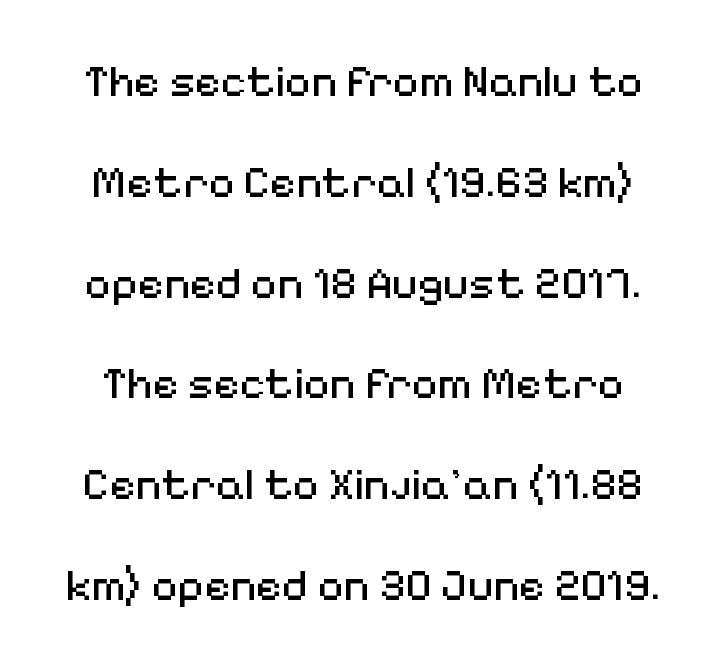
The gap between lines stays unmarked. The typeface chosen for these lines omits serifs. In terms of leading, this rendering errs on the spacious side. Weight: in the light-to-regular range.
